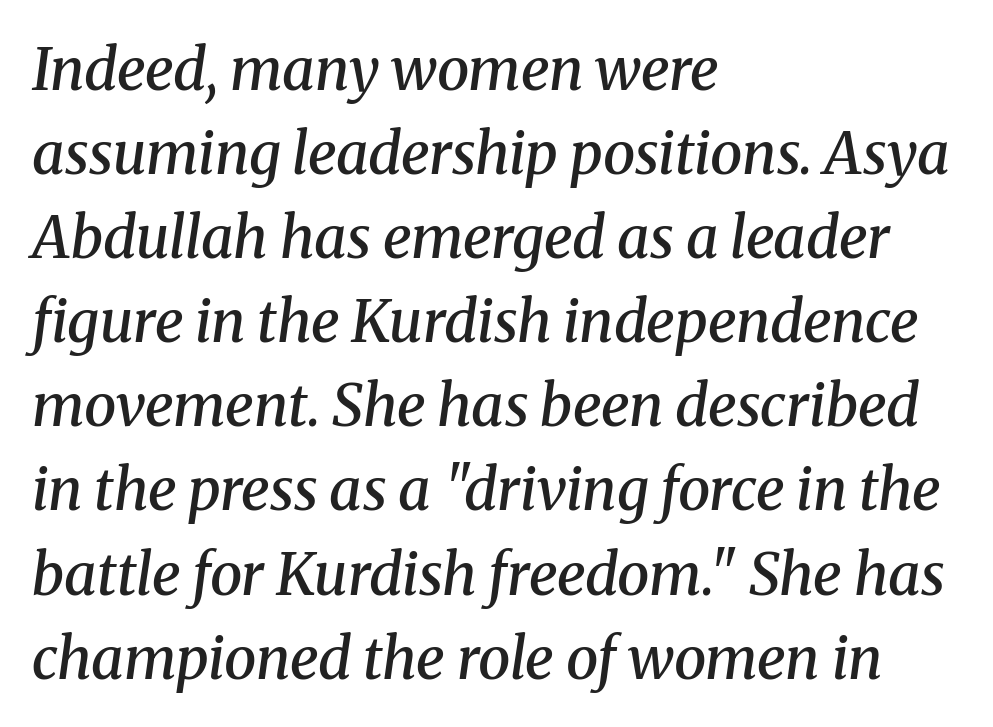
{"serif": "yes", "italic": "yes", "lean": "right", "slant_degrees": 8, "bold": "semi", "weight": "semibold", "width": "normal", "stroke_contrast": "medium", "x_height": "medium", "monospaced": "no", "underline": "no", "align": "left", "line_spacing": "normal", "line_spacing_ratio": 1.45, "letter_spacing": "normal", "letter_spacing_em": 0.0, "glyph_px": 58}
